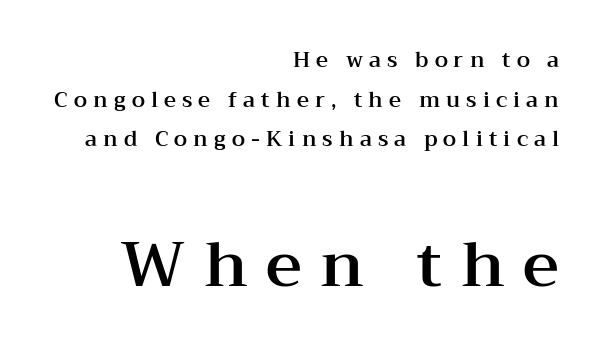
{"serif": "yes", "italic": "no", "width": "wide", "stroke_contrast": "medium", "x_height": "medium", "monospaced": "no", "underline": "no", "align": "right", "line_spacing_ratio": 1.89, "letter_spacing": "wide", "letter_spacing_em": 0.29, "larger_block": "second", "size_ratio": 3.0, "glyph_px": 63}
